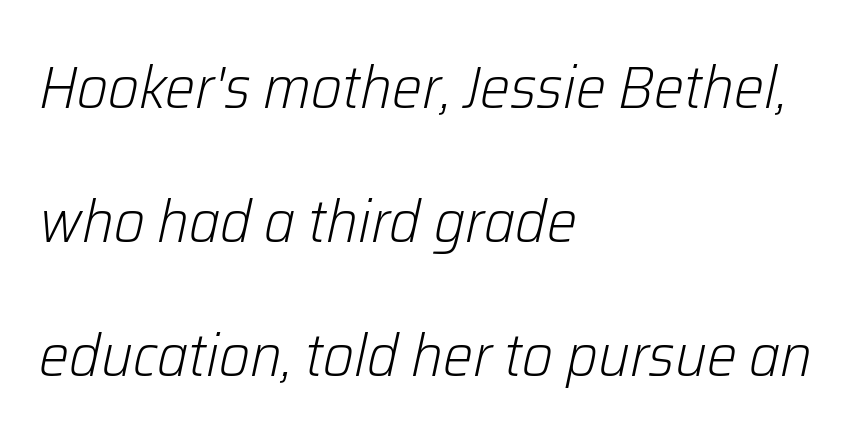
Q: Is the text bold? A: No.
Q: Is the text italic (slanted)? A: Yes, it leans right by about 12 degrees.
Q: Is the text underlined? A: No.
Q: How is the paragraph aligned? A: Left-aligned.
Q: Is the spacing between letters normal or unusually wide? A: Normal.
Q: Is the spacing between lines tight, normal or loose? A: Loose.
Q: Width (condensed, normal, or wide)? A: Normal.
Q: Stroke contrast? A: Low.
Q: x-height? A: Medium.
Q: Monospaced? A: No.
